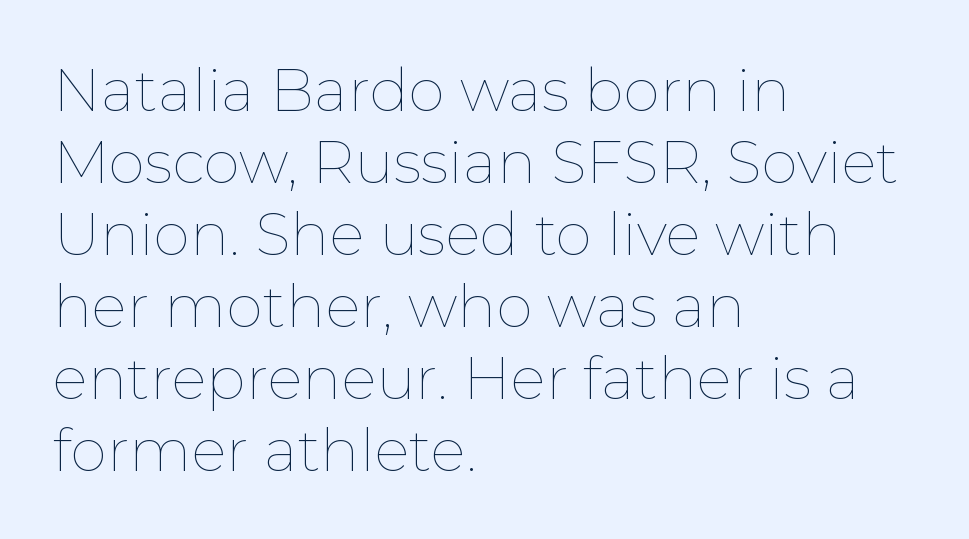
{"italic": "no", "bold": "no", "weight": "thin", "width": "normal", "stroke_contrast": "low", "x_height": "medium", "monospaced": "no", "underline": "no", "align": "left", "line_spacing_ratio": 1.22, "letter_spacing": "normal", "letter_spacing_em": 0.0, "glyph_px": 59}
